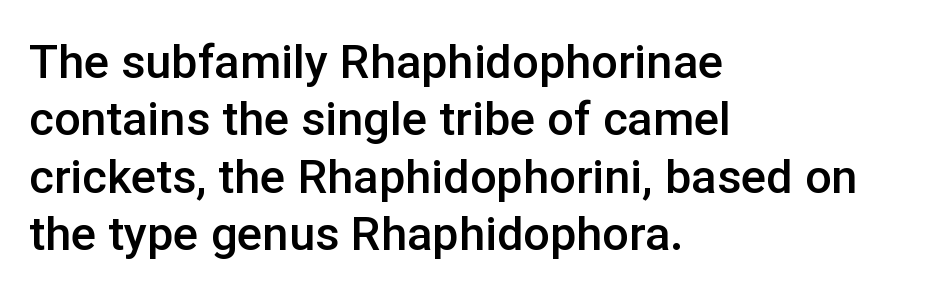
Q: Is the text bold? A: Semi-bold.
Q: Is the text italic (slanted)? A: No, it is upright.
Q: Is the typeface a serif or a sans-serif typeface? A: Sans-serif.
Q: Is the text underlined? A: No.
Q: How is the paragraph aligned? A: Left-aligned.
Q: Is the spacing between letters normal or unusually wide? A: Normal.
Q: Width (condensed, normal, or wide)? A: Normal.
Q: Stroke contrast? A: Low.
Q: x-height? A: Medium.
Q: Monospaced? A: No.
